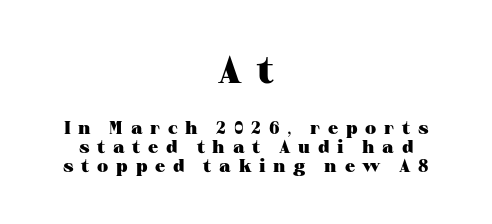
To sum up the face: it has serifs. Where is the straight margin? There isn't one; the lines are centered. Display-style spreading of the glyphs; the letterfit is very open. Posture: vertical. The earlier block is typeset at a bigger size than the later block. Each letter keeps its own natural width here, so spacing adapts to shape.
